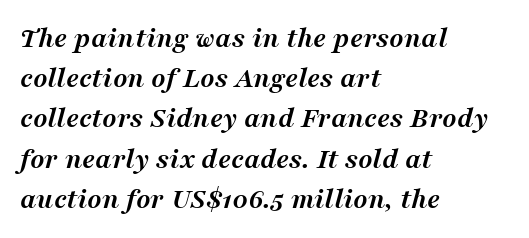
The image shows 30 px semibold serif type, italic (leaning right); set left-aligned, normal line spacing (1.34x), normal letter spacing, not underlined; medium stroke contrast and a medium x-height.
